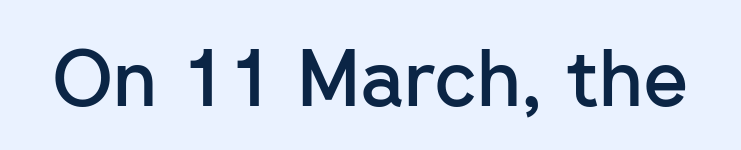
{"serif": "no", "italic": "no", "bold": "semi", "weight": "semibold", "width": "normal", "stroke_contrast": "low", "x_height": "medium", "monospaced": "no", "underline": "no", "letter_spacing": "normal", "letter_spacing_em": 0.0, "glyph_px": 78}
